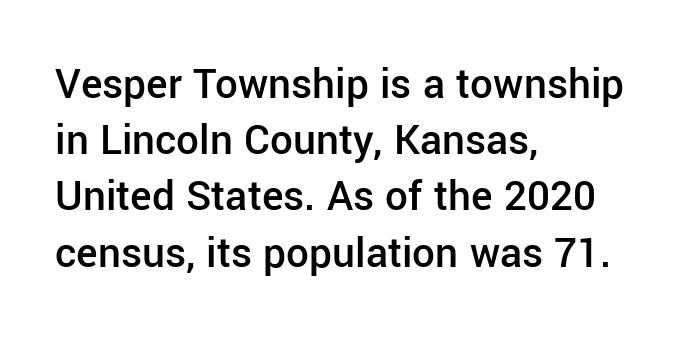
Here the glyphs are tracked normally, forming tight word shapes. The gap between lines stays unmarked. Every character sits straight up, as roman type does. Leftover space on each line is placed entirely after the last word.
